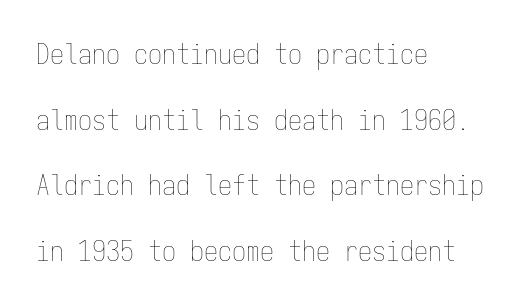
{"italic": "no", "bold": "no", "weight": "thin", "width": "condensed", "stroke_contrast": "low", "x_height": "medium", "monospaced": "yes", "underline": "no", "align": "left", "line_spacing": "loose", "line_spacing_ratio": 2.34, "letter_spacing": "normal", "letter_spacing_em": 0.0, "glyph_px": 28}
